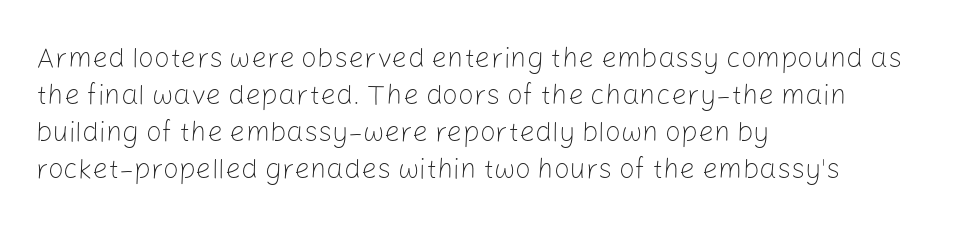
Descenders are the only things crossing below the line. The setting favours the left margin, as ordinary paragraphs usually do. The strokes are not fattened; the text isn't bold. Inter-character spacing is left at the font's built-in metrics.
